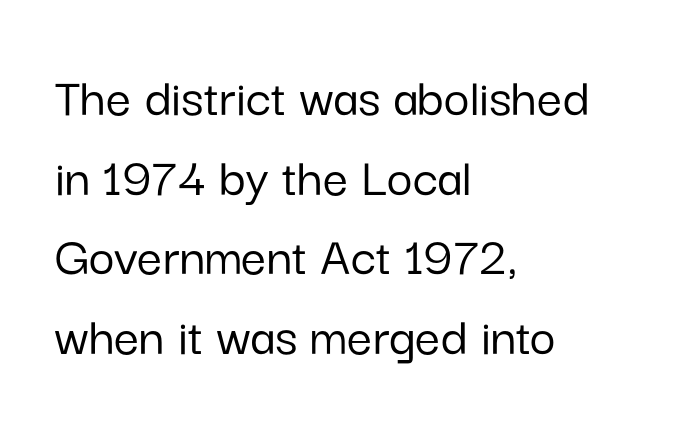
Q: Is the text italic (slanted)? A: No, it is upright.
Q: Is the typeface a serif or a sans-serif typeface? A: Sans-serif.
Q: Is the text underlined? A: No.
Q: How is the paragraph aligned? A: Left-aligned.
Q: Is the spacing between letters normal or unusually wide? A: Normal.
Q: Is the spacing between lines tight, normal or loose? A: Normal.
Q: Width (condensed, normal, or wide)? A: Normal.
Q: Stroke contrast? A: Low.
Q: x-height? A: Medium.
Q: Monospaced? A: No.
